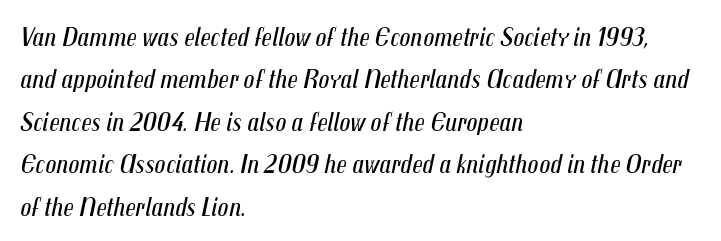
{"italic": "yes", "lean": "right", "slant_degrees": 12, "bold": "no", "underline": "no", "align": "left", "line_spacing": "normal", "line_spacing_ratio": 1.57, "letter_spacing": "normal", "letter_spacing_em": 0.0, "glyph_px": 27}
